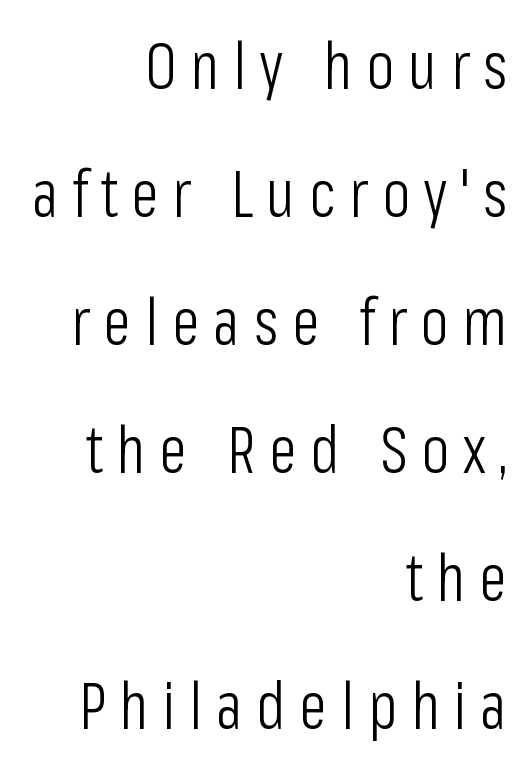
Q: Is the text bold? A: No.
Q: Is the text italic (slanted)? A: No, it is upright.
Q: Is the typeface a serif or a sans-serif typeface? A: Sans-serif.
Q: Is the text underlined? A: No.
Q: How is the paragraph aligned? A: Right-aligned.
Q: Is the spacing between letters normal or unusually wide? A: Unusually wide.
Q: Is the spacing between lines tight, normal or loose? A: Loose.
Q: Width (condensed, normal, or wide)? A: Condensed.
Q: Stroke contrast? A: Low.
Q: x-height? A: Medium.
Q: Monospaced? A: No.
